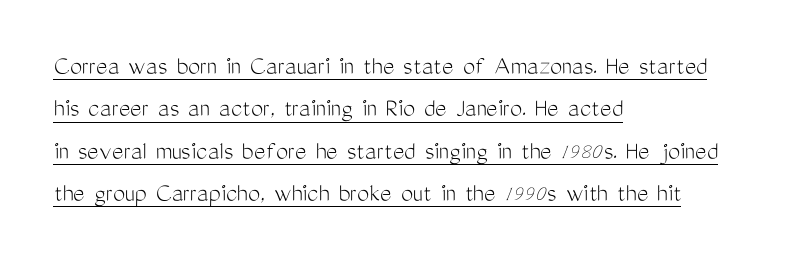
Q: Is the text bold? A: No.
Q: Is the text italic (slanted)? A: No, it is upright.
Q: Is the text underlined? A: Yes.
Q: How is the paragraph aligned? A: Left-aligned.
Q: Is the spacing between letters normal or unusually wide? A: Normal.
Q: Is the spacing between lines tight, normal or loose? A: Normal.
